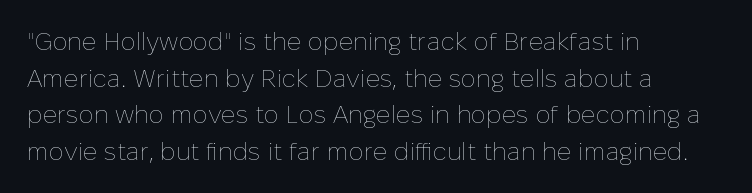
Q: Is the text bold? A: No.
Q: Is the text italic (slanted)? A: No, it is upright.
Q: Is the text underlined? A: No.
Q: How is the paragraph aligned? A: Left-aligned.
Q: Is the spacing between letters normal or unusually wide? A: Normal.
Q: Is the spacing between lines tight, normal or loose? A: Normal.
